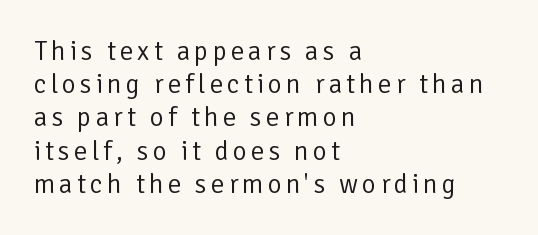
Q: Is the text bold? A: No.
Q: Is the text italic (slanted)? A: No, it is upright.
Q: Is the text underlined? A: No.
Q: How is the paragraph aligned? A: Left-aligned.
